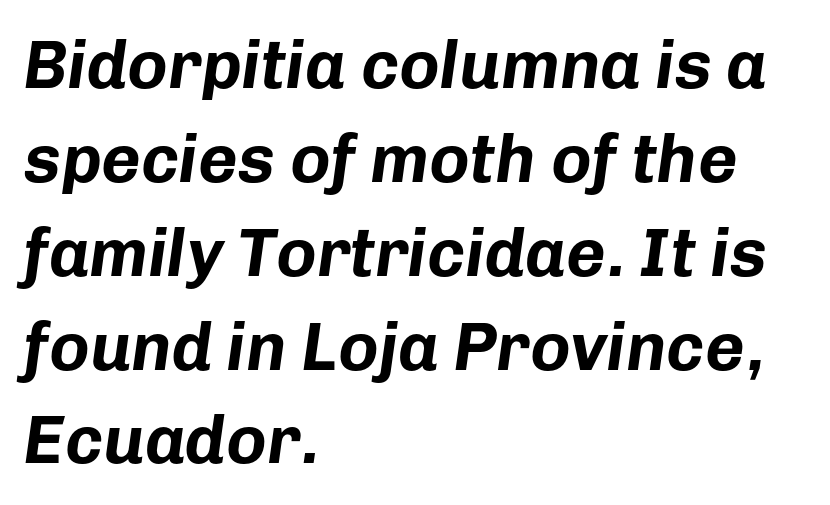
Q: Is the text bold? A: Yes.
Q: Is the text italic (slanted)? A: Yes, it leans right by about 8 degrees.
Q: Is the text underlined? A: No.
Q: How is the paragraph aligned? A: Left-aligned.
Q: Is the spacing between letters normal or unusually wide? A: Normal.
Q: Is the spacing between lines tight, normal or loose? A: Normal.
Q: Width (condensed, normal, or wide)? A: Normal.
Q: Stroke contrast? A: Low.
Q: x-height? A: Medium.
Q: Monospaced? A: No.
